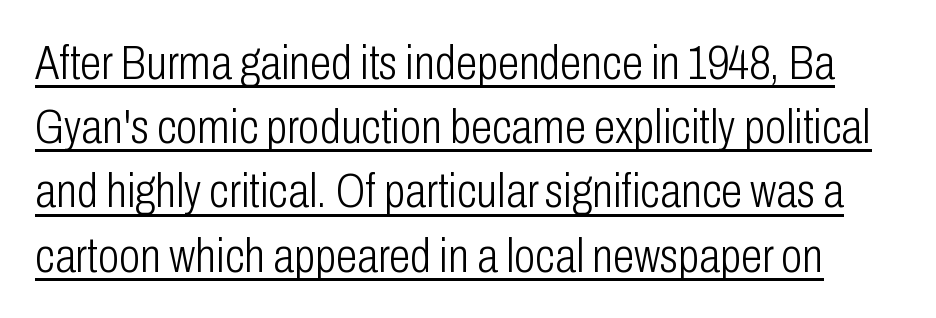
Q: Is the text bold? A: No.
Q: Is the text italic (slanted)? A: No, it is upright.
Q: Is the typeface a serif or a sans-serif typeface? A: Sans-serif.
Q: Is the text underlined? A: Yes.
Q: Is the spacing between letters normal or unusually wide? A: Normal.
Q: Is the spacing between lines tight, normal or loose? A: Normal.
Q: Width (condensed, normal, or wide)? A: Condensed.
Q: Stroke contrast? A: Low.
Q: x-height? A: Medium.
Q: Monospaced? A: No.
